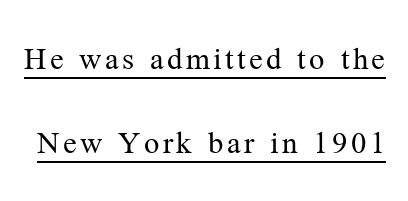
Q: Is the text bold? A: No.
Q: Is the text italic (slanted)? A: No, it is upright.
Q: Is the typeface a serif or a sans-serif typeface? A: Serif.
Q: Is the text underlined? A: Yes.
Q: Is the spacing between lines tight, normal or loose? A: Loose.
Q: Width (condensed, normal, or wide)? A: Normal.
Q: Stroke contrast? A: Medium.
Q: x-height? A: Medium.
Q: Monospaced? A: No.
